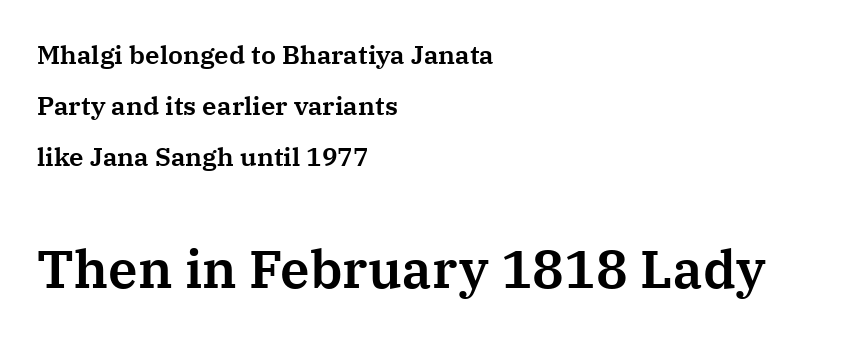
Q: Is the text italic (slanted)? A: No, it is upright.
Q: Is the typeface a serif or a sans-serif typeface? A: Serif.
Q: Is the text underlined? A: No.
Q: How is the paragraph aligned? A: Left-aligned.
Q: Is the spacing between letters normal or unusually wide? A: Normal.
Q: Is the spacing between lines tight, normal or loose? A: Loose.
Q: Which block of text is set in a larger size, the first (top) or the second (bottom)? A: The second (bottom) one.
Q: Width (condensed, normal, or wide)? A: Normal.
Q: Stroke contrast? A: Medium.
Q: x-height? A: Medium.
Q: Monospaced? A: No.
